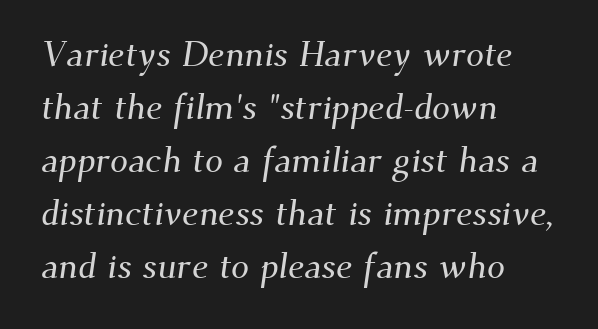
{"serif": "yes", "width": "normal", "stroke_contrast": "medium", "x_height": "small", "monospaced": "no", "underline": "no", "align": "left", "line_spacing": "normal", "line_spacing_ratio": 1.47, "letter_spacing": "normal", "letter_spacing_em": 0.0, "glyph_px": 36}
